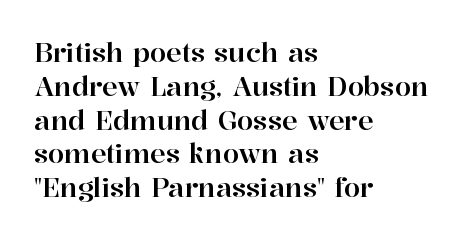
The image shows 26 px text type, upright; set left-aligned, normal line spacing (1.3x), normal letter spacing, not underlined.
